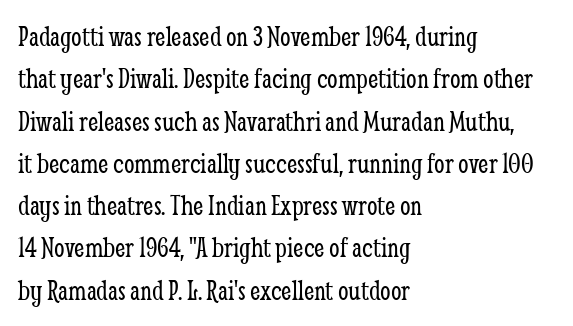
{"serif": "yes", "italic": "no", "bold": "no", "weight": "light", "width": "condensed", "stroke_contrast": "low", "x_height": "medium", "monospaced": "no", "underline": "no", "align": "left", "line_spacing": "normal", "line_spacing_ratio": 1.41, "letter_spacing": "normal", "letter_spacing_em": 0.0, "glyph_px": 30}
